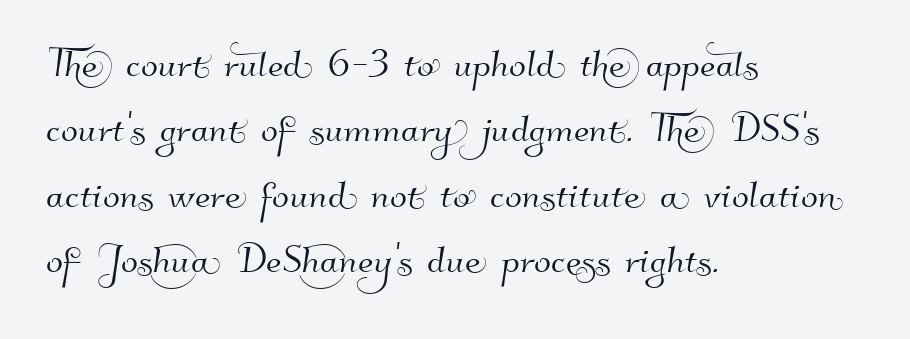
Q: Is the typeface a serif or a sans-serif typeface? A: Sans-serif.
Q: Is the text underlined? A: No.
Q: How is the paragraph aligned? A: Left-aligned.
Q: Is the spacing between letters normal or unusually wide? A: Normal.
Q: Is the spacing between lines tight, normal or loose? A: Normal.
Q: Width (condensed, normal, or wide)? A: Normal.
Q: Stroke contrast? A: High.
Q: x-height? A: Small.
Q: Monospaced? A: No.
